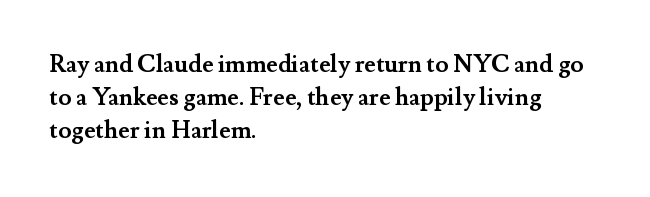
Q: Is the text bold? A: Yes.
Q: Is the text italic (slanted)? A: No, it is upright.
Q: Is the text underlined? A: No.
Q: How is the paragraph aligned? A: Left-aligned.
Q: Is the spacing between letters normal or unusually wide? A: Normal.
Q: Is the spacing between lines tight, normal or loose? A: Normal.
